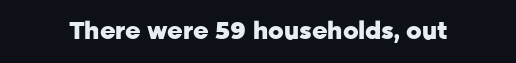
{"italic": "no", "bold": "yes", "underline": "no", "letter_spacing": "normal", "letter_spacing_em": 0.0, "glyph_px": 24}
